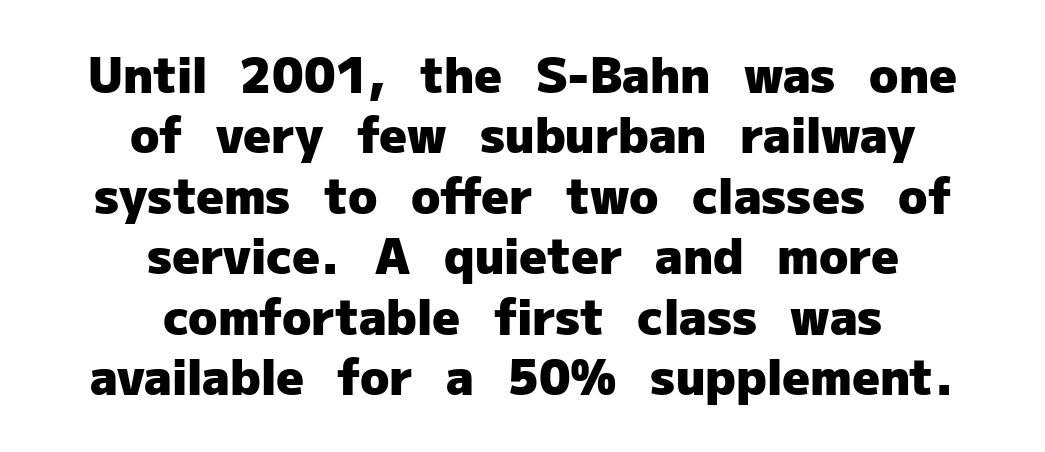
The image shows 48 px heavy sans-serif type, upright; set centered, normal line spacing (1.26x), normal letter spacing, not underlined; low stroke contrast and a medium x-height.
